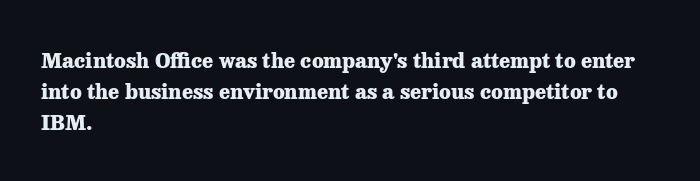
The image shows 21 px bold type, upright; set left-aligned, normal line spacing (1.48x), normal letter spacing, not underlined.
